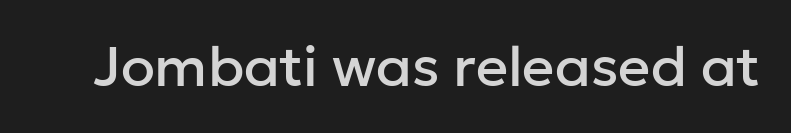
Q: Is the text italic (slanted)? A: No, it is upright.
Q: Is the typeface a serif or a sans-serif typeface? A: Sans-serif.
Q: Is the text underlined? A: No.
Q: Is the spacing between letters normal or unusually wide? A: Normal.
Q: Width (condensed, normal, or wide)? A: Normal.
Q: Stroke contrast? A: Low.
Q: x-height? A: Medium.
Q: Monospaced? A: No.
